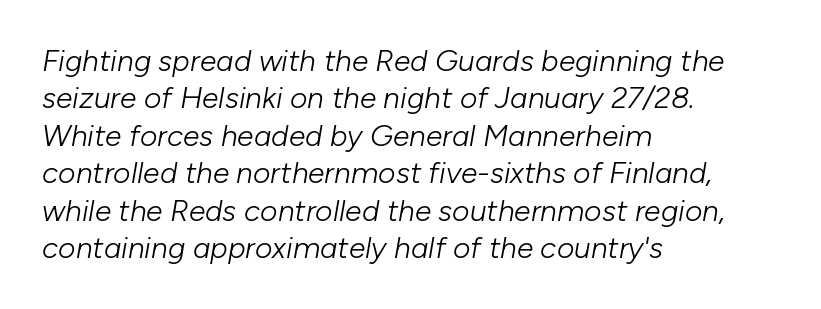
{"italic": "yes", "lean": "right", "slant_degrees": 10, "bold": "no", "weight": "light", "width": "normal", "stroke_contrast": "low", "x_height": "medium", "monospaced": "no", "underline": "no", "align": "left", "line_spacing": "normal", "line_spacing_ratio": 1.25, "letter_spacing": "normal", "letter_spacing_em": 0.0, "glyph_px": 30}
